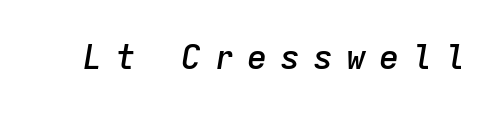
Q: Is the text bold? A: Semi-bold.
Q: Is the text italic (slanted)? A: Yes, it leans right by about 9 degrees.
Q: Is the text underlined? A: No.
Q: Is the spacing between letters normal or unusually wide? A: Unusually wide.
Q: Width (condensed, normal, or wide)? A: Normal.
Q: Stroke contrast? A: Low.
Q: x-height? A: Medium.
Q: Monospaced? A: Yes.
